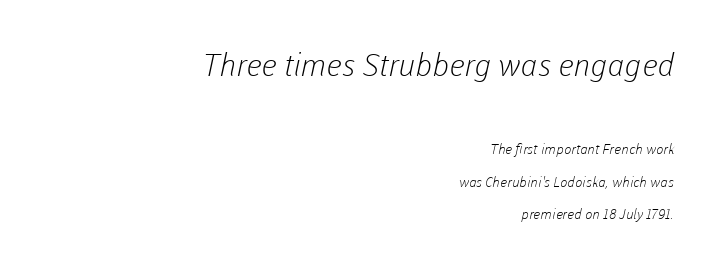
Here the designer chose a conventional face with non-uniform glyph widths. Character size in the leading block exceeds that of the trailing block. Letterform terminals end flat and unadorned throughout the passage. Characters follow at the spacing the type designer built in.
